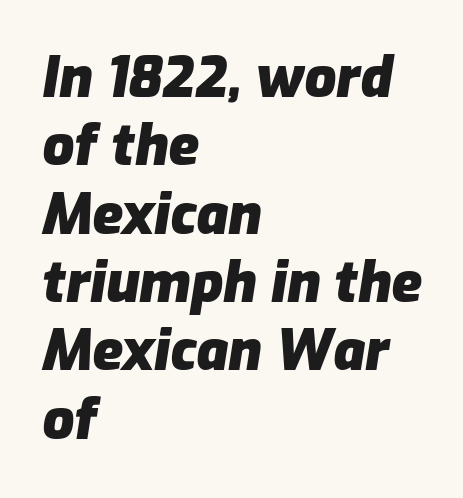
The image shows 56 px heavy type, italic (leaning right); set left-aligned, line spacing 1.22x, normal letter spacing, not underlined; low stroke contrast and a medium x-height.
